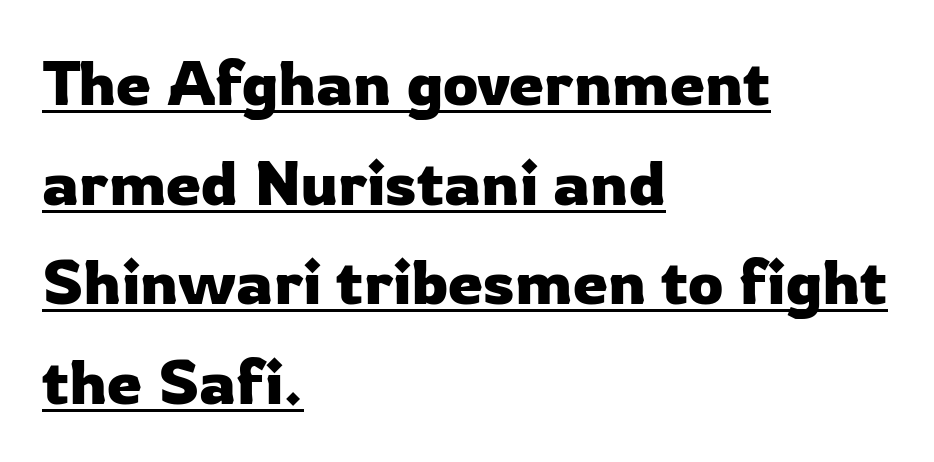
Q: Is the text italic (slanted)? A: No, it is upright.
Q: Is the typeface a serif or a sans-serif typeface? A: Sans-serif.
Q: Is the text underlined? A: Yes.
Q: How is the paragraph aligned? A: Left-aligned.
Q: Is the spacing between letters normal or unusually wide? A: Normal.
Q: Is the spacing between lines tight, normal or loose? A: Normal.
Q: Width (condensed, normal, or wide)? A: Normal.
Q: Stroke contrast? A: Low.
Q: x-height? A: Medium.
Q: Monospaced? A: No.
